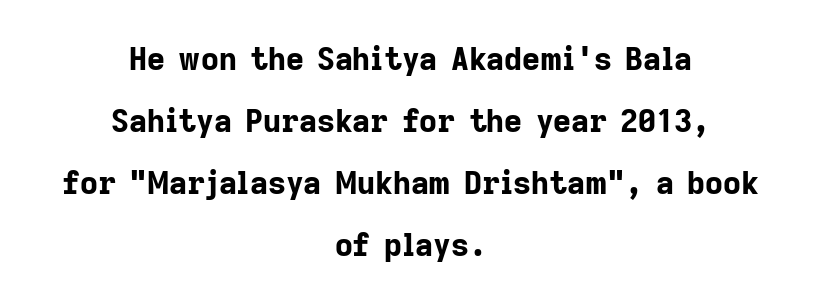
Q: Is the text bold? A: Yes.
Q: Is the text italic (slanted)? A: No, it is upright.
Q: Is the typeface a serif or a sans-serif typeface? A: Sans-serif.
Q: Is the text underlined? A: No.
Q: How is the paragraph aligned? A: Centered.
Q: Is the spacing between letters normal or unusually wide? A: Normal.
Q: Is the spacing between lines tight, normal or loose? A: Loose.
Q: Width (condensed, normal, or wide)? A: Normal.
Q: Stroke contrast? A: Low.
Q: x-height? A: Medium.
Q: Monospaced? A: No.
